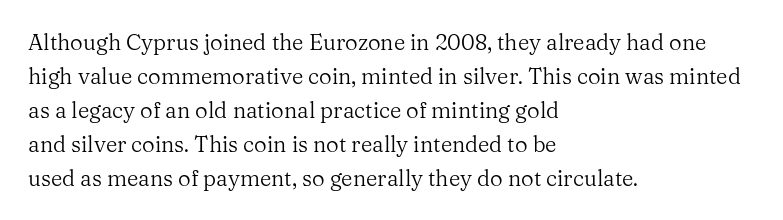
The image shows 22 px text type, upright; set left-aligned, normal line spacing (1.54x), normal letter spacing, not underlined.
